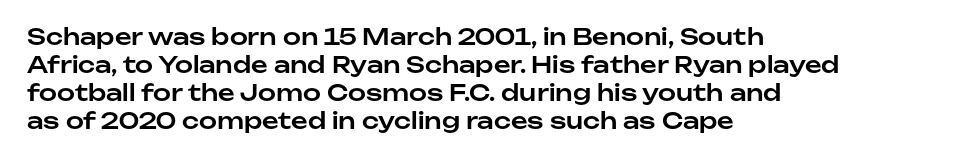
{"italic": "no", "underline": "no", "align": "left", "line_spacing_ratio": 1.22, "letter_spacing": "normal", "letter_spacing_em": 0.0, "glyph_px": 23}
